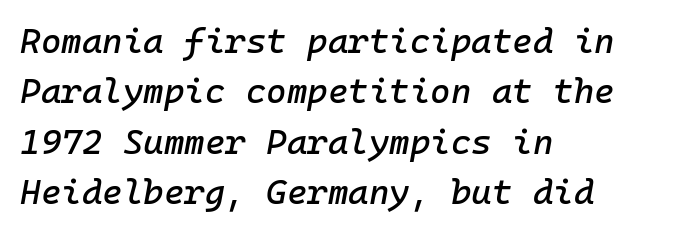
The image shows 35 px text type, italic (leaning right), monospaced; set left-aligned, normal line spacing (1.44x), normal letter spacing, not underlined; low stroke contrast and a medium x-height.
